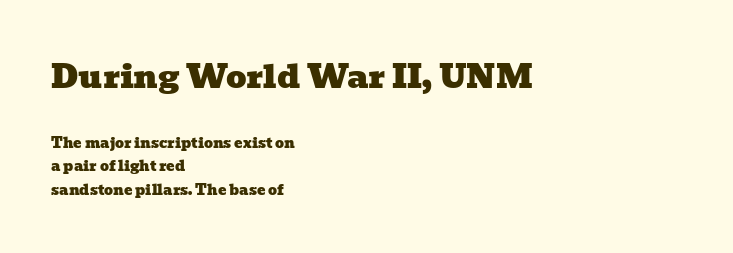
The tracking reads as untouched default to a designer's eye. The strip under each line holds only bare page. Look at the glyph heights: the upper group is clearly the bigger setting. The typeface chosen for these lines features serifs.
